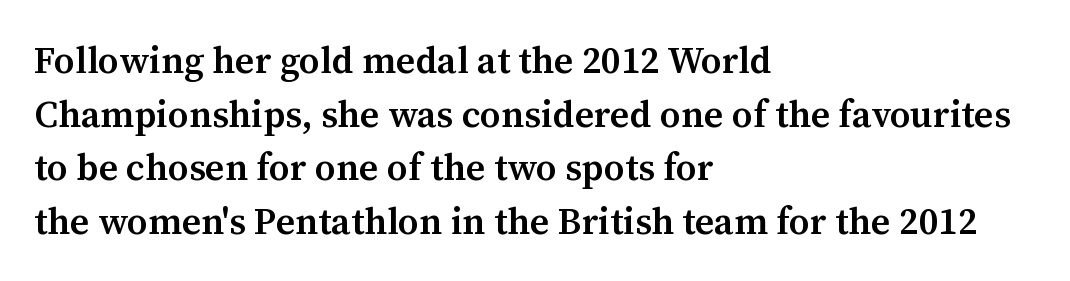
{"serif": "yes", "italic": "no", "bold": "semi", "weight": "semibold", "width": "normal", "stroke_contrast": "medium", "x_height": "medium", "monospaced": "no", "underline": "no", "align": "left", "line_spacing": "normal", "line_spacing_ratio": 1.45, "letter_spacing": "normal", "letter_spacing_em": 0.0, "glyph_px": 37}
